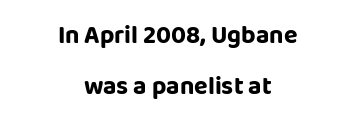
The specimen reads as upright at a glance. How are the letters spaced? Ordinarily, with no added tracking. Clear beneath every line of the passage. Notice how the passage keeps no hard edge, just a central spine.
